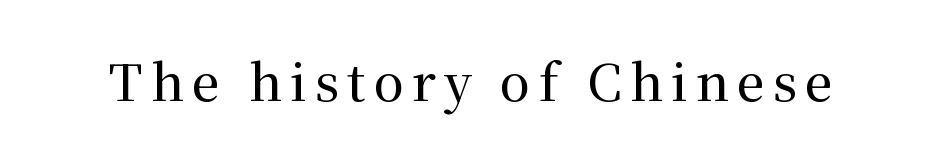
The lettering holds an erect, upright posture throughout. The passage shown is typed in a proportional face where columns would drift. To sum up the face: it has serifs. Check under the words: just untouched page.
